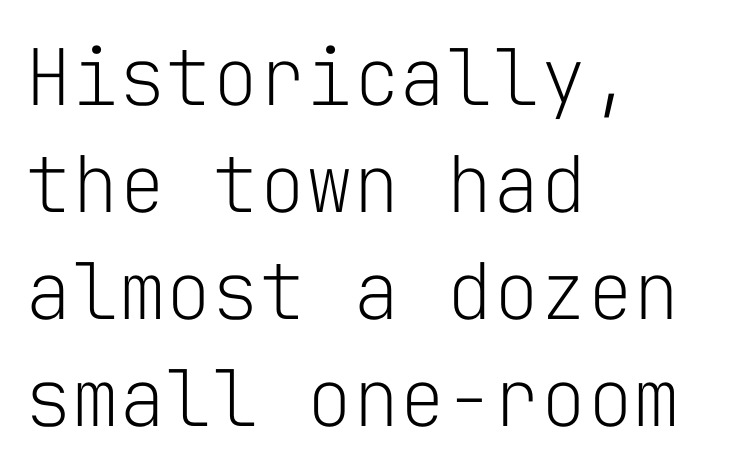
Q: Is the text bold? A: No.
Q: Is the text italic (slanted)? A: No, it is upright.
Q: Is the typeface a serif or a sans-serif typeface? A: Sans-serif.
Q: Is the text underlined? A: No.
Q: How is the paragraph aligned? A: Left-aligned.
Q: Is the spacing between letters normal or unusually wide? A: Normal.
Q: Is the spacing between lines tight, normal or loose? A: Normal.
Q: Width (condensed, normal, or wide)? A: Normal.
Q: Stroke contrast? A: Low.
Q: x-height? A: Medium.
Q: Monospaced? A: Yes.
